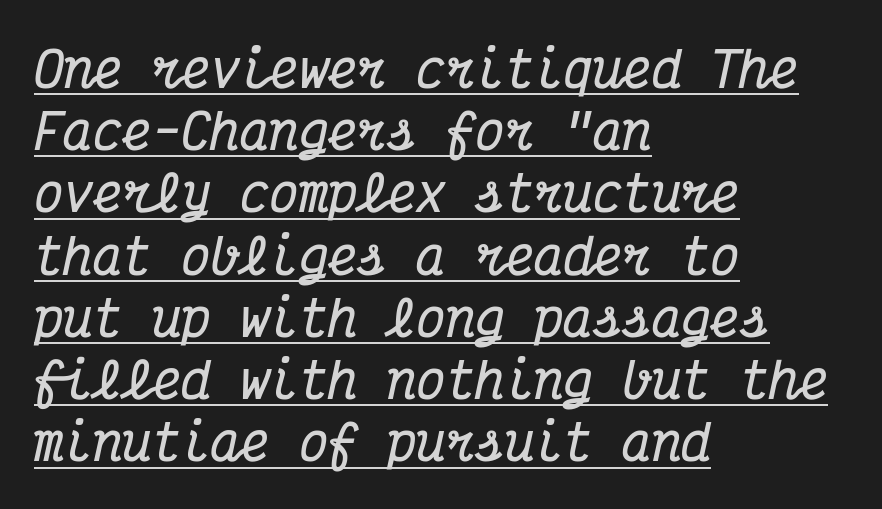
{"serif": "yes", "italic": "yes", "lean": "right", "slant_degrees": 12, "bold": "yes", "weight": "bold", "width": "condensed", "stroke_contrast": "medium", "x_height": "medium", "monospaced": "yes", "underline": "yes", "align": "left", "line_spacing": "normal", "line_spacing_ratio": 1.27, "letter_spacing": "normal", "letter_spacing_em": 0.0, "glyph_px": 49}
